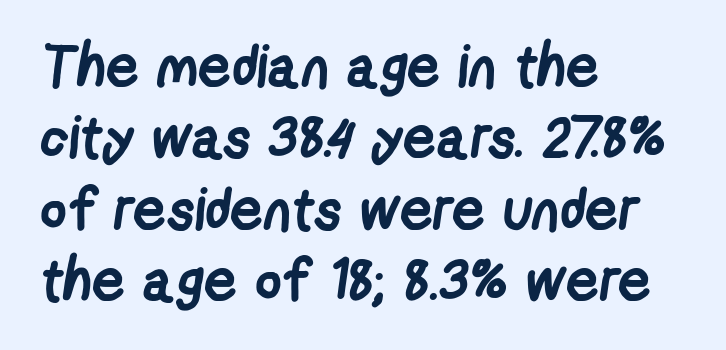
The image shows 58 px semibold, condensed sans-serif type; set left-aligned, line spacing 1.23x, normal letter spacing, not underlined; low stroke contrast and a medium x-height.
